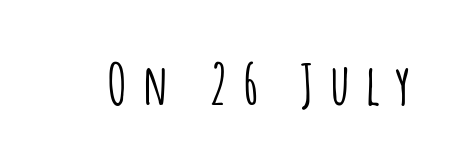
{"serif": "no", "italic": "no", "width": "condensed", "stroke_contrast": "low", "x_height": "large", "monospaced": "no", "underline": "no", "letter_spacing": "wide", "letter_spacing_em": 0.27, "glyph_px": 56}
